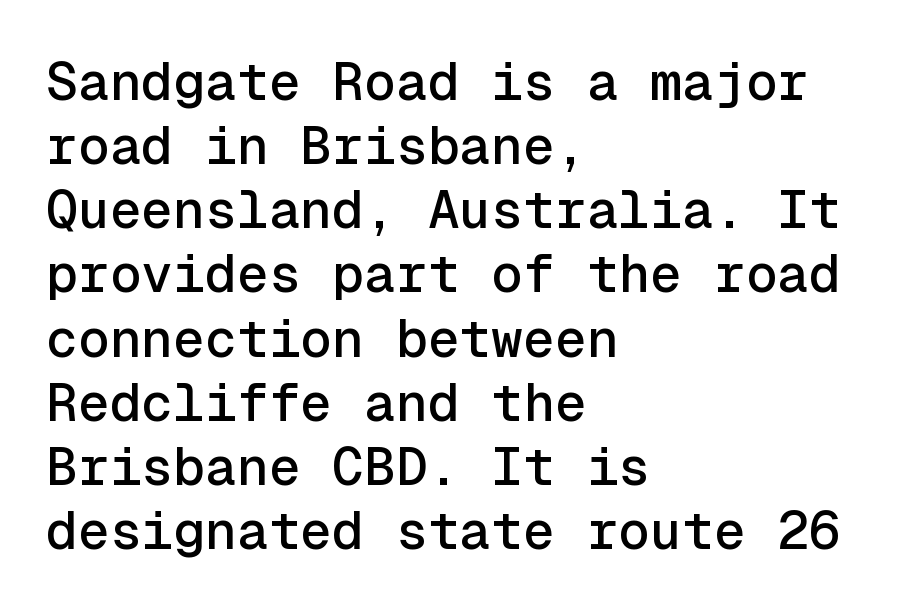
{"serif": "no", "italic": "no", "width": "normal", "x_height": "medium", "monospaced": "yes", "underline": "no", "align": "left", "line_spacing_ratio": 1.21, "letter_spacing": "normal", "letter_spacing_em": 0.0, "glyph_px": 53}
